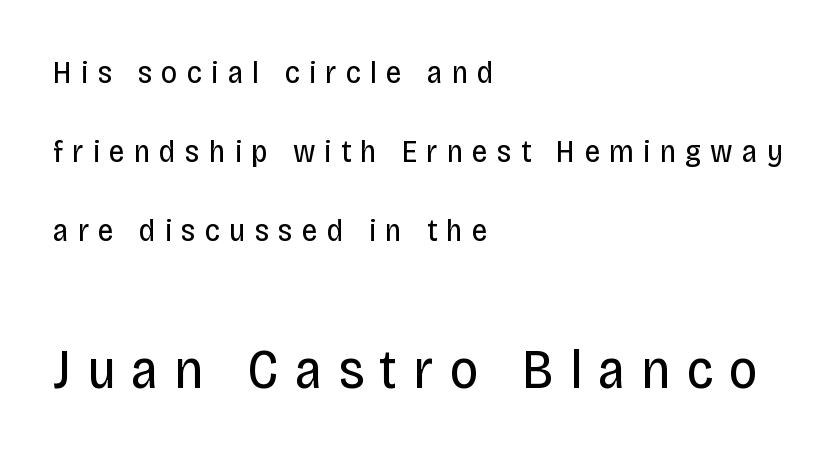
{"serif": "no", "italic": "no", "bold": "no", "weight": "regular", "width": "condensed", "stroke_contrast": "low", "x_height": "large", "monospaced": "no", "underline": "no", "align": "left", "line_spacing": "loose", "line_spacing_ratio": 2.47, "letter_spacing": "wide", "letter_spacing_em": 0.28, "larger_block": "second", "size_ratio": 1.75, "glyph_px": 56}
